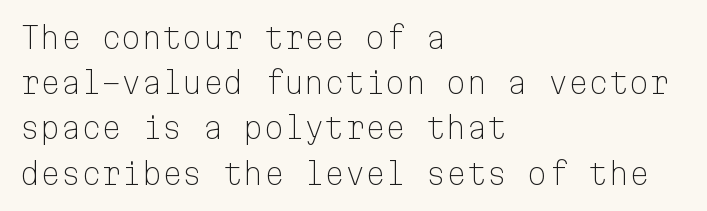
{"serif": "no", "italic": "no", "bold": "no", "weight": "light", "width": "normal", "stroke_contrast": "low", "x_height": "medium", "monospaced": "yes", "underline": "no", "align": "left", "line_spacing": "normal", "line_spacing_ratio": 1.56, "letter_spacing": "normal", "letter_spacing_em": 0.0, "glyph_px": 29}
